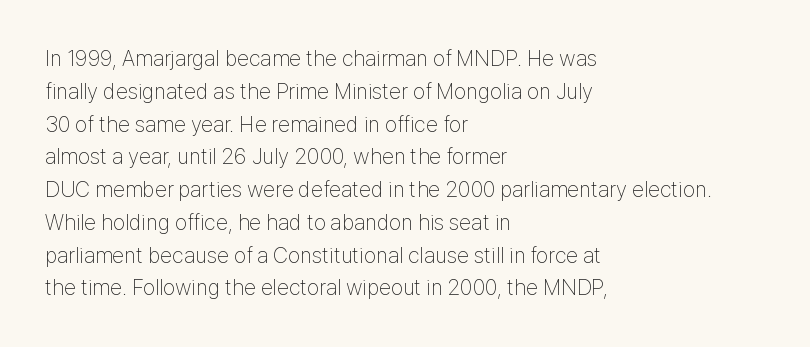
Q: Is the text bold? A: No.
Q: Is the text italic (slanted)? A: No, it is upright.
Q: Is the text underlined? A: No.
Q: How is the paragraph aligned? A: Left-aligned.
Q: Is the spacing between letters normal or unusually wide? A: Normal.
Q: Is the spacing between lines tight, normal or loose? A: Normal.
